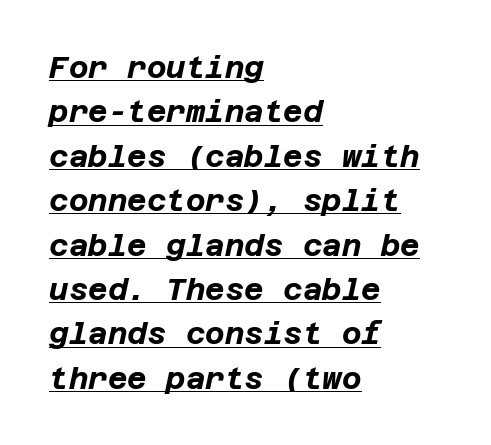
The image shows 30 px bold type, italic (leaning right); set left-aligned, normal line spacing (1.48x), normal letter spacing, underlined; low stroke contrast and a large x-height.
